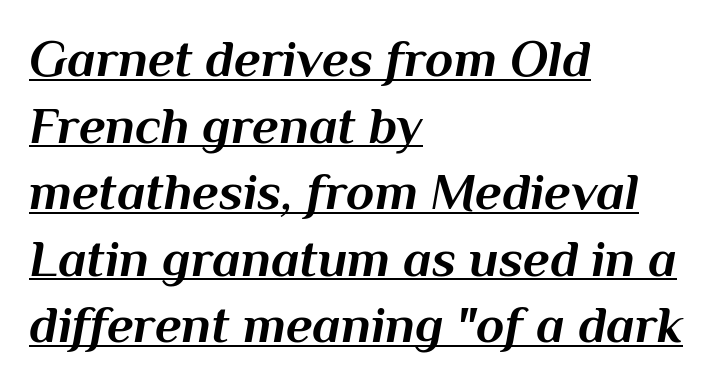
Q: Is the text bold? A: Yes.
Q: Is the text italic (slanted)? A: Yes, it leans right by about 10 degrees.
Q: Is the text underlined? A: Yes.
Q: How is the paragraph aligned? A: Left-aligned.
Q: Is the spacing between letters normal or unusually wide? A: Normal.
Q: Is the spacing between lines tight, normal or loose? A: Normal.
Q: Width (condensed, normal, or wide)? A: Normal.
Q: Stroke contrast? A: Medium.
Q: x-height? A: Medium.
Q: Monospaced? A: No.
